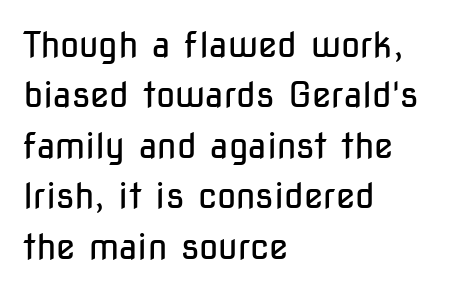
{"serif": "no", "italic": "no", "bold": "no", "weight": "regular", "width": "condensed", "stroke_contrast": "low", "x_height": "medium", "monospaced": "no", "underline": "no", "align": "left", "line_spacing": "normal", "line_spacing_ratio": 1.44, "letter_spacing": "normal", "letter_spacing_em": 0.0, "glyph_px": 35}
